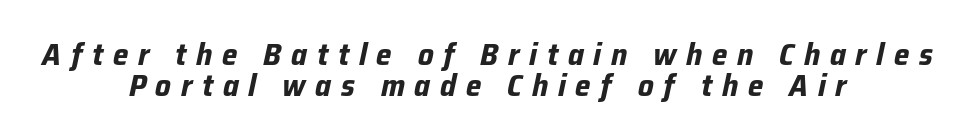
Q: Is the text bold? A: Yes.
Q: Is the text italic (slanted)? A: Yes, it leans right by about 12 degrees.
Q: Is the text underlined? A: No.
Q: How is the paragraph aligned? A: Centered.
Q: Is the spacing between letters normal or unusually wide? A: Unusually wide.
Q: Is the spacing between lines tight, normal or loose? A: Tight.
Q: Width (condensed, normal, or wide)? A: Normal.
Q: Stroke contrast? A: Low.
Q: x-height? A: Medium.
Q: Monospaced? A: No.
